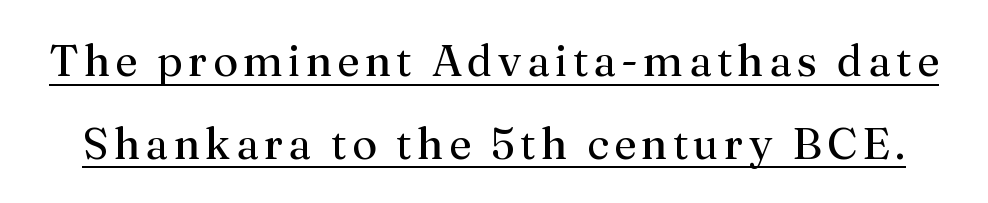
Q: Is the text bold? A: No.
Q: Is the text italic (slanted)? A: No, it is upright.
Q: Is the typeface a serif or a sans-serif typeface? A: Serif.
Q: Is the text underlined? A: Yes.
Q: Width (condensed, normal, or wide)? A: Normal.
Q: Stroke contrast? A: Medium.
Q: x-height? A: Medium.
Q: Monospaced? A: No.
